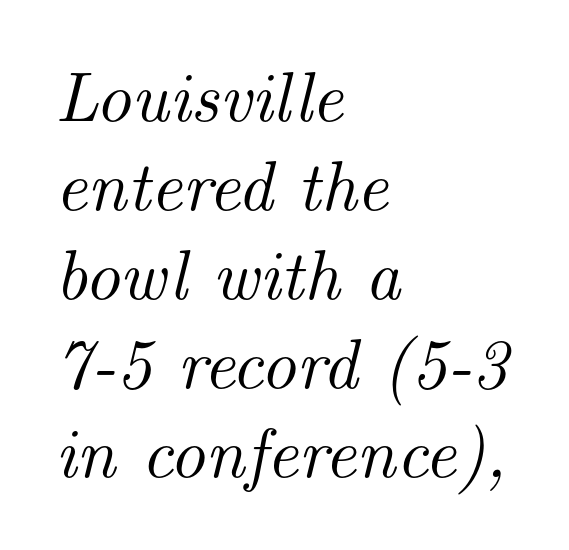
{"serif": "yes", "italic": "yes", "lean": "right", "slant_degrees": 14, "width": "normal", "stroke_contrast": "medium", "x_height": "small", "monospaced": "no", "underline": "no", "align": "left", "line_spacing": "normal", "line_spacing_ratio": 1.27, "letter_spacing": "normal", "letter_spacing_em": 0.0, "glyph_px": 70}
